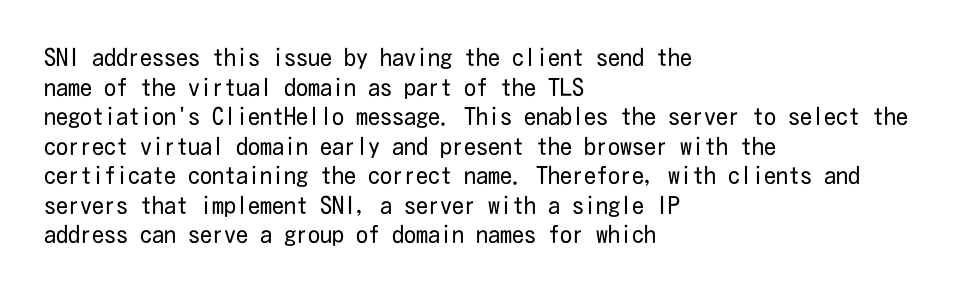
Q: Is the text bold? A: No.
Q: Is the text italic (slanted)? A: No, it is upright.
Q: Is the text underlined? A: No.
Q: How is the paragraph aligned? A: Left-aligned.
Q: Is the spacing between letters normal or unusually wide? A: Normal.
